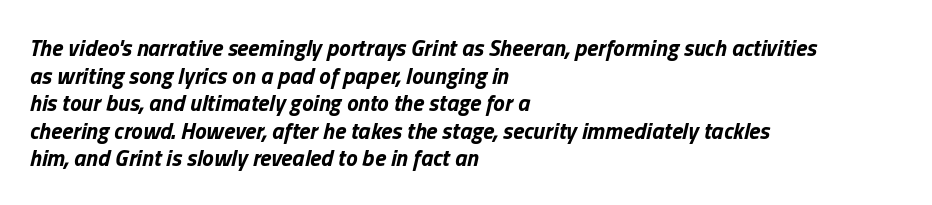
Q: Is the text bold? A: Yes.
Q: Is the text italic (slanted)? A: Yes, it leans right by about 13 degrees.
Q: Is the text underlined? A: No.
Q: How is the paragraph aligned? A: Left-aligned.
Q: Is the spacing between letters normal or unusually wide? A: Normal.
